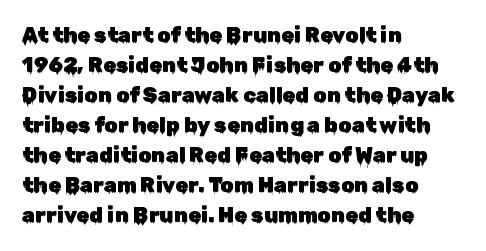
{"italic": "no", "underline": "no", "align": "left", "line_spacing": "normal", "line_spacing_ratio": 1.43, "letter_spacing": "normal", "letter_spacing_em": 0.0, "glyph_px": 21}
